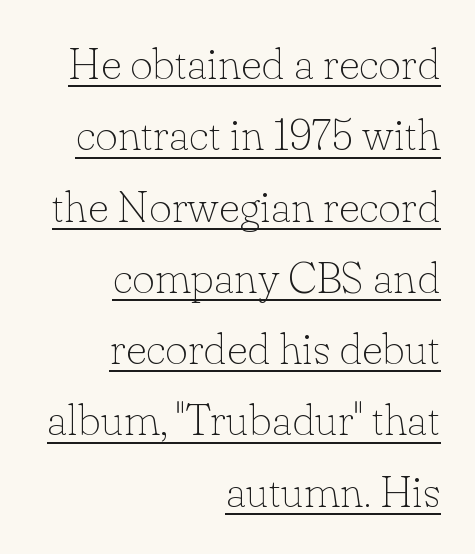
{"serif": "yes", "italic": "no", "bold": "no", "weight": "thin", "width": "normal", "stroke_contrast": "low", "x_height": "small", "monospaced": "no", "underline": "yes", "align": "right", "line_spacing": "normal", "line_spacing_ratio": 1.62, "letter_spacing": "normal", "letter_spacing_em": 0.0, "glyph_px": 44}
